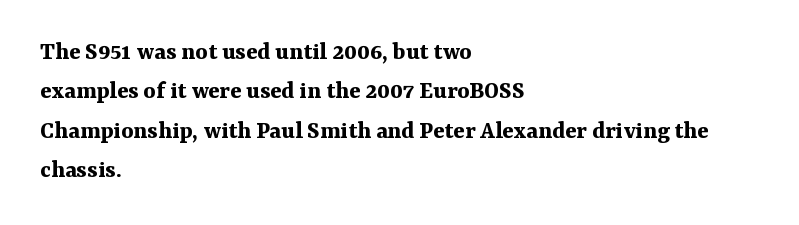
{"italic": "no", "bold": "yes", "underline": "no", "align": "left", "line_spacing": "normal", "line_spacing_ratio": 1.51, "letter_spacing": "normal", "letter_spacing_em": 0.0, "glyph_px": 26}
